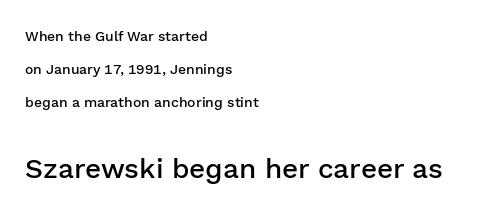
Q: Is the text bold? A: Semi-bold.
Q: Is the text italic (slanted)? A: No, it is upright.
Q: Is the typeface a serif or a sans-serif typeface? A: Sans-serif.
Q: Is the text underlined? A: No.
Q: How is the paragraph aligned? A: Left-aligned.
Q: Is the spacing between letters normal or unusually wide? A: Normal.
Q: Is the spacing between lines tight, normal or loose? A: Loose.
Q: Which block of text is set in a larger size, the first (top) or the second (bottom)? A: The second (bottom) one.
Q: Width (condensed, normal, or wide)? A: Normal.
Q: Stroke contrast? A: Low.
Q: x-height? A: Medium.
Q: Monospaced? A: No.
